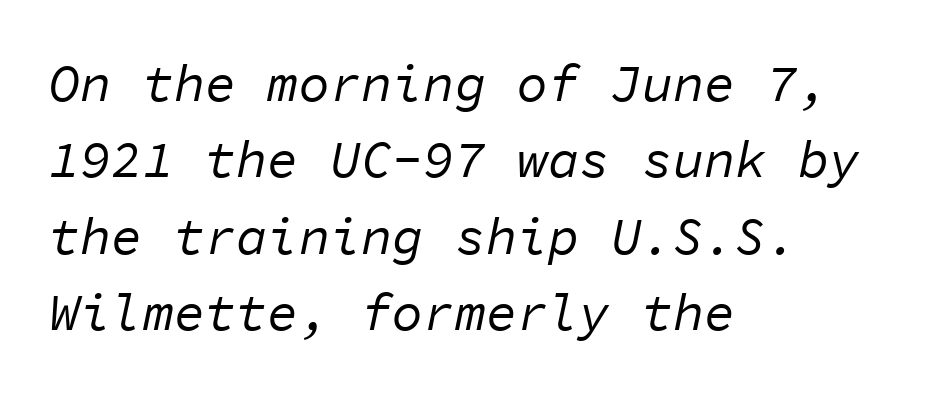
Q: Is the text bold? A: No.
Q: Is the text italic (slanted)? A: Yes, it leans right by about 11 degrees.
Q: Is the text underlined? A: No.
Q: How is the paragraph aligned? A: Left-aligned.
Q: Is the spacing between letters normal or unusually wide? A: Normal.
Q: Is the spacing between lines tight, normal or loose? A: Normal.
Q: Width (condensed, normal, or wide)? A: Normal.
Q: Stroke contrast? A: Low.
Q: x-height? A: Medium.
Q: Monospaced? A: Yes.
